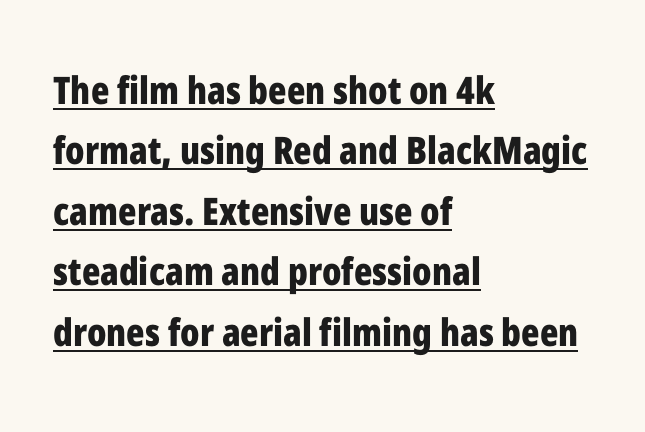
The image shows 38 px bold, condensed sans-serif type, upright; set left-aligned, normal line spacing (1.59x), normal letter spacing, underlined; low stroke contrast and a medium x-height.
